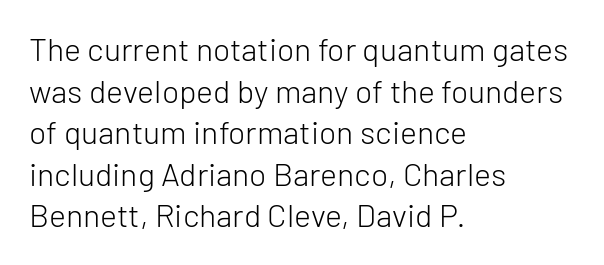
The image shows 32 px light sans-serif type, upright; set left-aligned, normal line spacing (1.3x), normal letter spacing, not underlined; low stroke contrast and a medium x-height.
